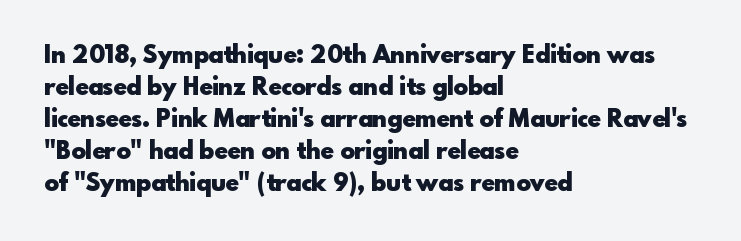
Q: Is the text bold? A: Yes.
Q: Is the text italic (slanted)? A: No, it is upright.
Q: Is the text underlined? A: No.
Q: How is the paragraph aligned? A: Left-aligned.
Q: Is the spacing between letters normal or unusually wide? A: Normal.
Q: Is the spacing between lines tight, normal or loose? A: Normal.
